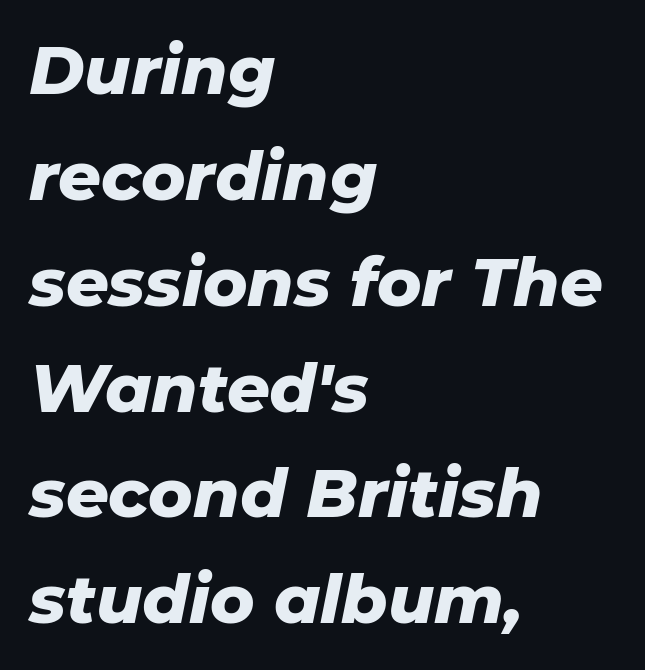
A dark, heavy texture on the line: the type is bold. Each letter keeps its own natural width here, so spacing adapts to shape. If you measured baseline to baseline, you'd find a middling distance. This sample uses an oblique cut, with every glyph tilted off the vertical.
